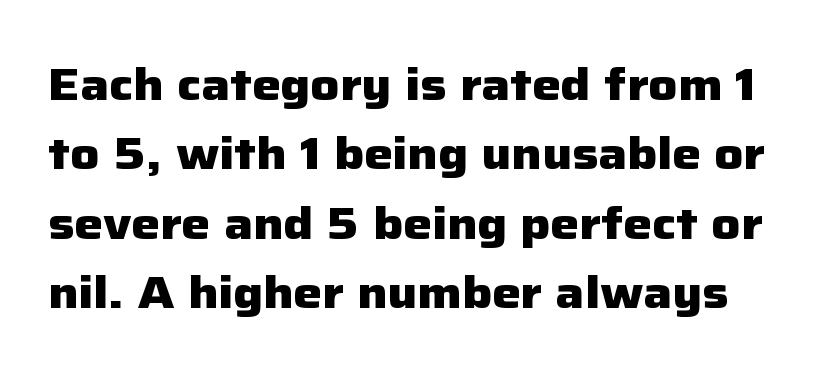
The image shows 45 px heavy sans-serif type, upright; set normal line spacing (1.54x), normal letter spacing, not underlined; low stroke contrast and a medium x-height.
